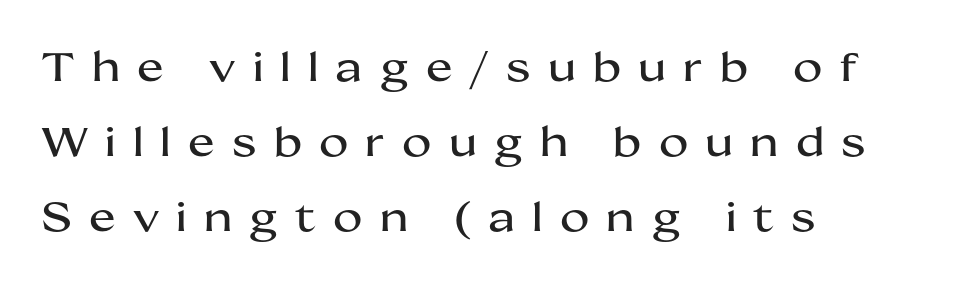
{"italic": "no", "width": "wide", "stroke_contrast": "medium", "x_height": "medium", "monospaced": "no", "underline": "no", "align": "left", "line_spacing_ratio": 1.87, "letter_spacing": "wide", "letter_spacing_em": 0.43, "glyph_px": 40}
